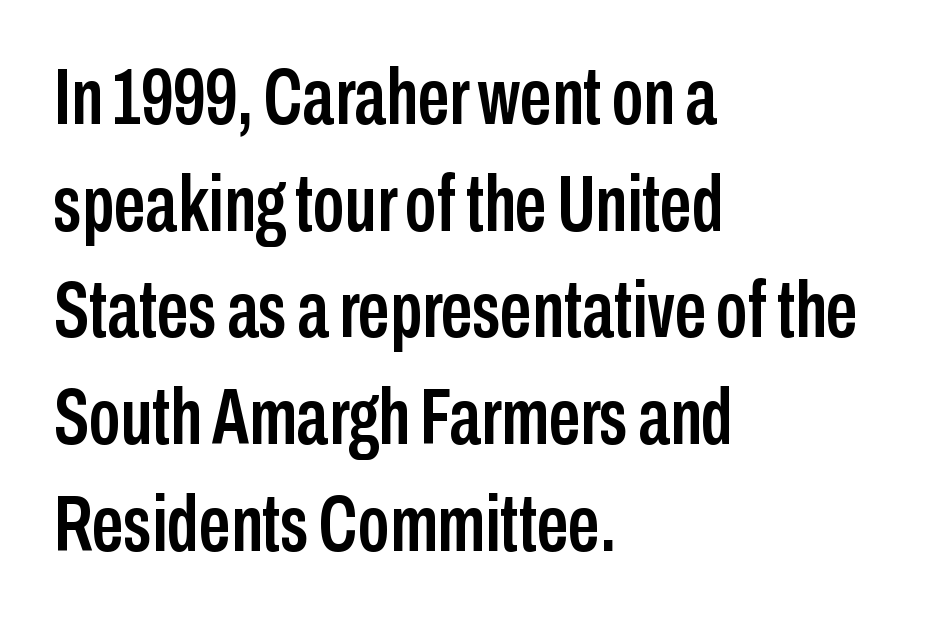
{"serif": "no", "italic": "no", "width": "condensed", "stroke_contrast": "low", "x_height": "medium", "monospaced": "no", "underline": "no", "align": "left", "line_spacing": "normal", "line_spacing_ratio": 1.35, "letter_spacing": "normal", "letter_spacing_em": 0.0, "glyph_px": 79}
